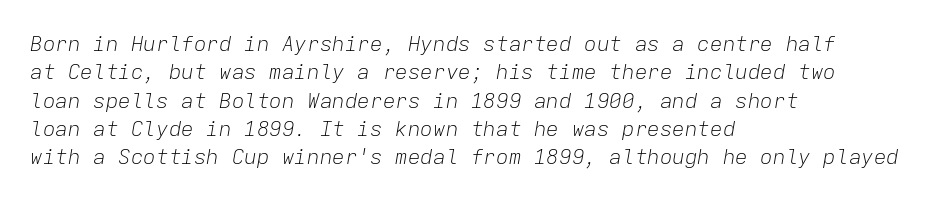
{"italic": "yes", "lean": "right", "slant_degrees": 9, "bold": "no", "underline": "no", "align": "left", "line_spacing": "normal", "line_spacing_ratio": 1.35, "letter_spacing": "normal", "letter_spacing_em": 0.0, "glyph_px": 21}
